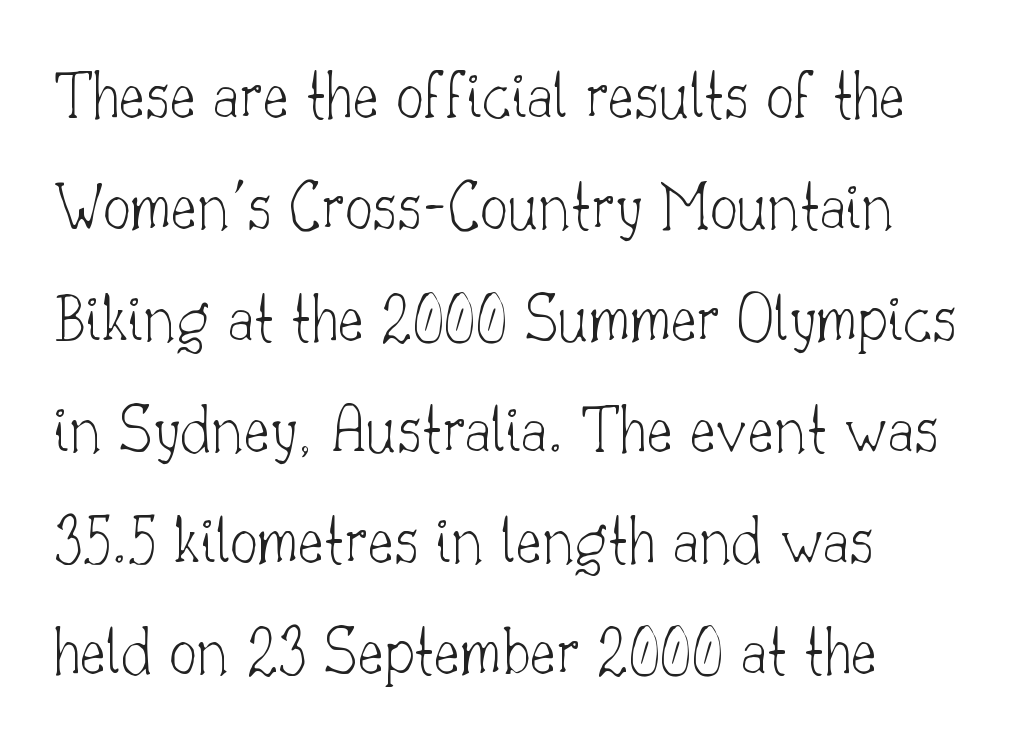
{"serif": "yes", "italic": "no", "bold": "no", "weight": "thin", "width": "normal", "stroke_contrast": "low", "x_height": "small", "monospaced": "no", "underline": "no", "align": "left", "line_spacing": "normal", "line_spacing_ratio": 1.59, "letter_spacing": "normal", "letter_spacing_em": 0.0, "glyph_px": 70}
